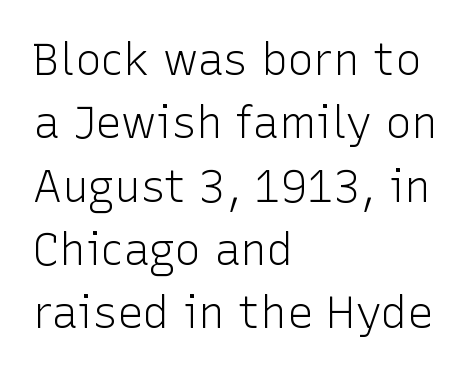
The image shows 44 px light sans-serif type, upright; set left-aligned, normal line spacing (1.44x), normal letter spacing, not underlined; low stroke contrast and a medium x-height.
